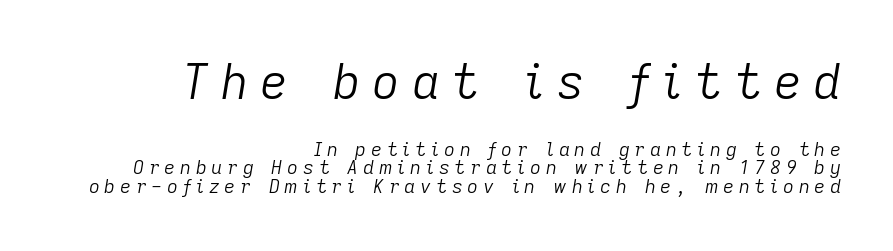
The image shows 48 px light type, italic (leaning right); set right-aligned, tight line spacing (0.97x), unusually wide letter spacing (+0.25 em), not underlined; the first (top) block is 2.53x larger; low stroke contrast and a medium x-height.
